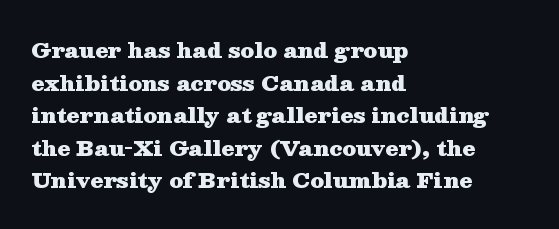
Q: Is the text bold? A: Yes.
Q: Is the text italic (slanted)? A: No, it is upright.
Q: Is the text underlined? A: No.
Q: How is the paragraph aligned? A: Left-aligned.
Q: Is the spacing between letters normal or unusually wide? A: Normal.
Q: Is the spacing between lines tight, normal or loose? A: Normal.
